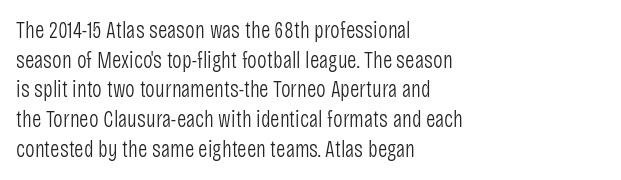
Q: Is the text bold? A: No.
Q: Is the text italic (slanted)? A: No, it is upright.
Q: Is the text underlined? A: No.
Q: How is the paragraph aligned? A: Left-aligned.
Q: Is the spacing between letters normal or unusually wide? A: Normal.
Q: Is the spacing between lines tight, normal or loose? A: Normal.
